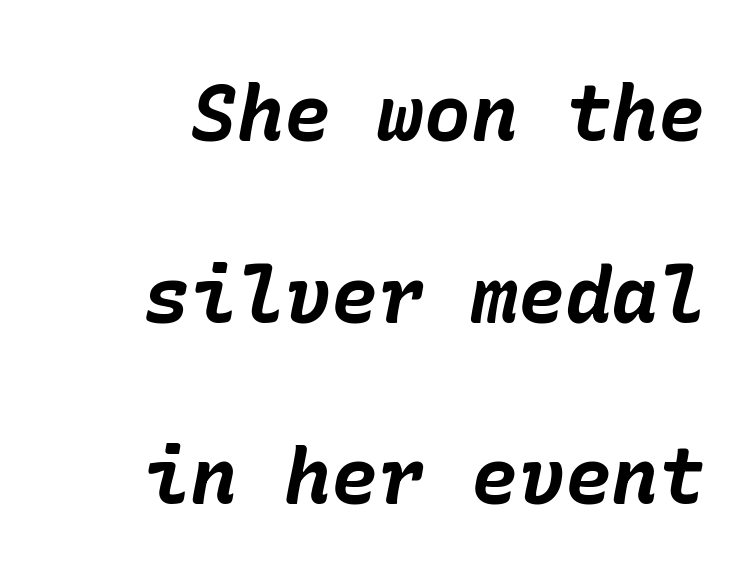
{"italic": "yes", "lean": "right", "slant_degrees": 10, "bold": "yes", "weight": "bold", "width": "normal", "stroke_contrast": "low", "x_height": "medium", "underline": "no", "line_spacing": "loose", "line_spacing_ratio": 2.33, "letter_spacing": "normal", "letter_spacing_em": 0.0, "glyph_px": 78}
